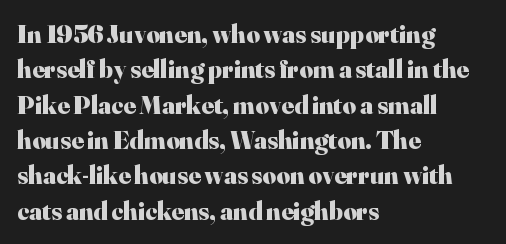
The image shows 26 px bold type, upright; set left-aligned, normal line spacing (1.36x), normal letter spacing, not underlined.
